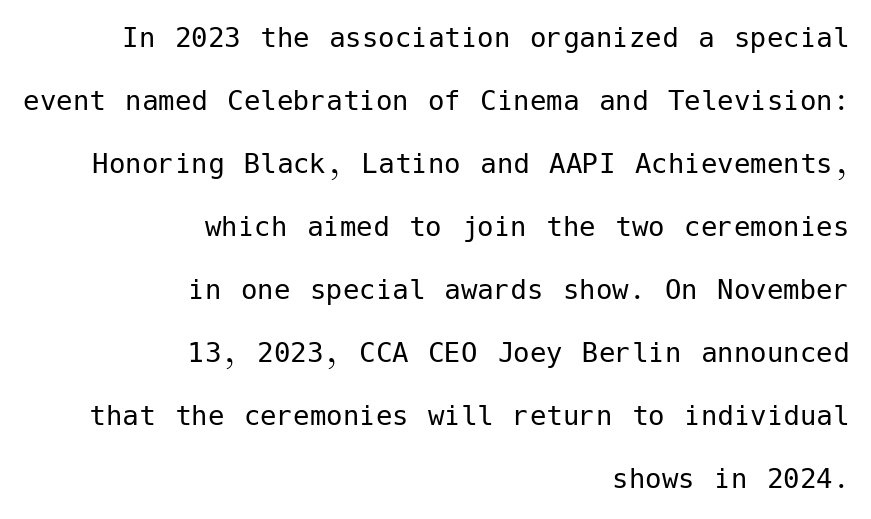
These lines keep a tight, regular rhythm from letter to letter. Weight: in the light-to-regular range. A roman cut, with each character standing at attention. The vertical gap from one line to the next is large. This rendering uses right alignment, leaving the left contour irregular.
